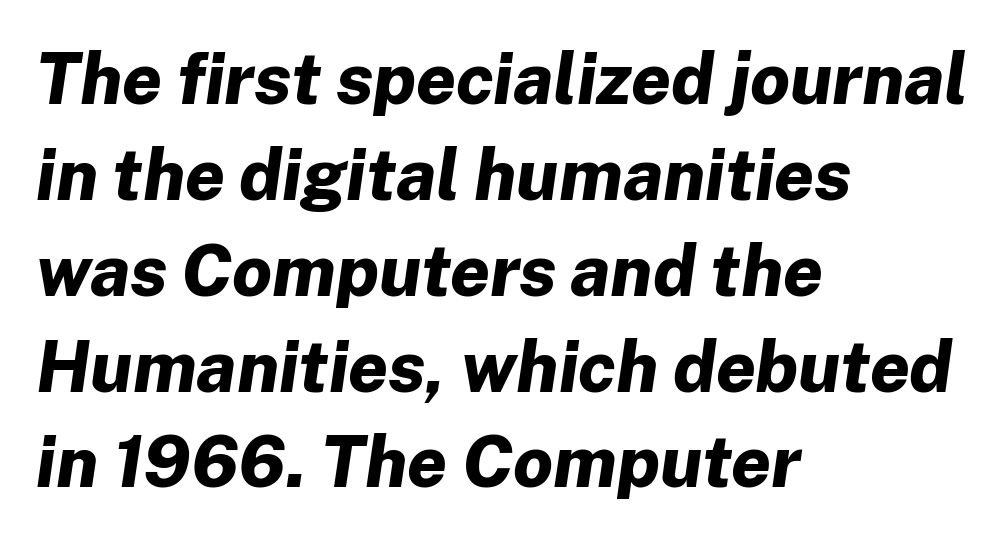
{"italic": "yes", "lean": "right", "slant_degrees": 8, "bold": "yes", "weight": "bold", "width": "normal", "stroke_contrast": "low", "x_height": "medium", "monospaced": "no", "underline": "no", "align": "left", "line_spacing": "normal", "line_spacing_ratio": 1.35, "letter_spacing": "normal", "letter_spacing_em": 0.0, "glyph_px": 71}
